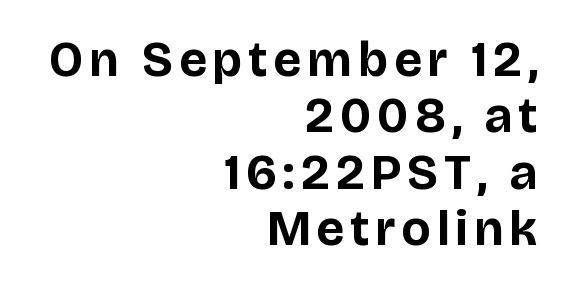
Q: Is the text bold? A: Yes.
Q: Is the text italic (slanted)? A: No, it is upright.
Q: Is the typeface a serif or a sans-serif typeface? A: Sans-serif.
Q: Is the text underlined? A: No.
Q: How is the paragraph aligned? A: Right-aligned.
Q: Is the spacing between lines tight, normal or loose? A: Tight.
Q: Width (condensed, normal, or wide)? A: Normal.
Q: Stroke contrast? A: Low.
Q: x-height? A: Large.
Q: Monospaced? A: No.
